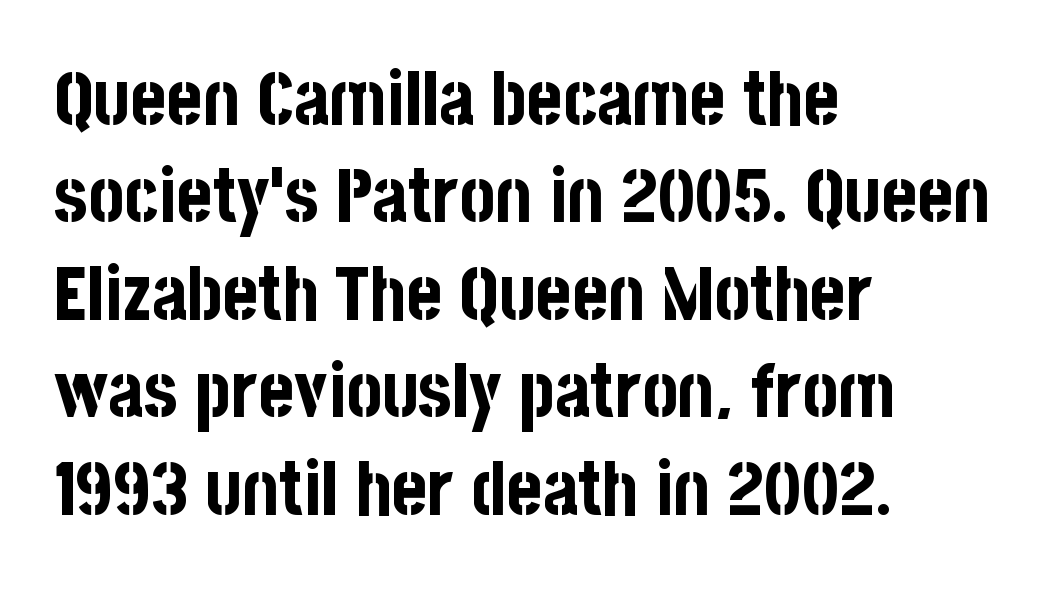
Bold? Absolutely — the strokes are thick and heavy. What kind of face is this? One without serifs — a sans. Posture: vertical. Note the varied advance widths — an 'i' is clearly narrower than an 'm'.
